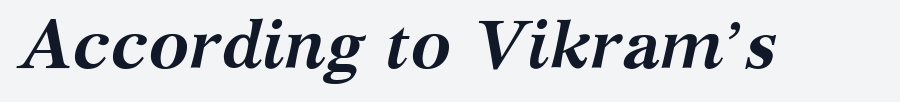
The image shows 68 px semibold serif type, italic (leaning right); set normal letter spacing, not underlined; medium stroke contrast and a medium x-height.
